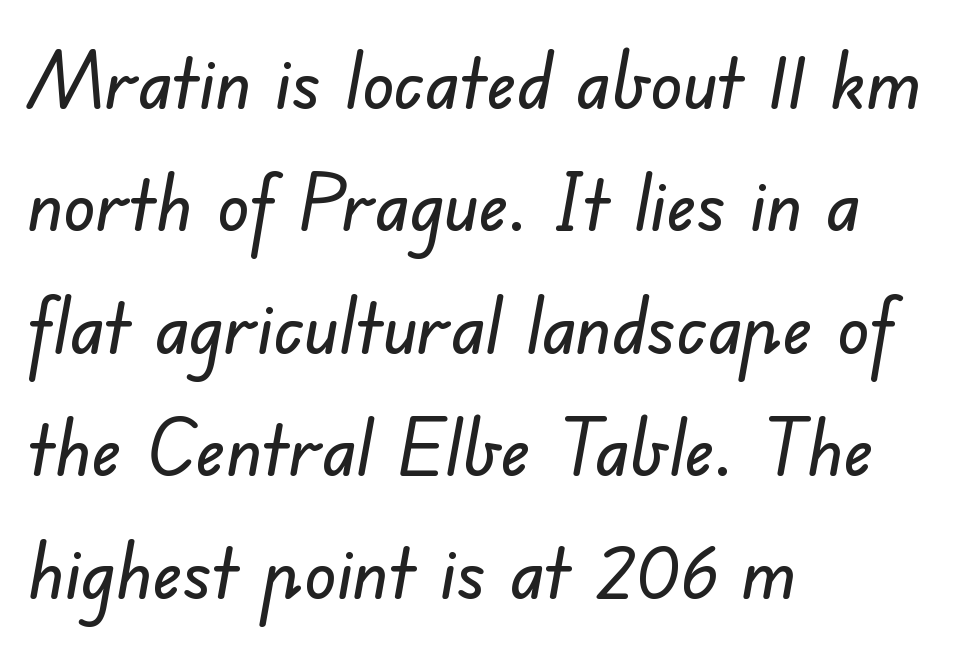
Typeset ragged right — the left edge is the straight one. Varying glyph widths throughout — classic text-font behaviour. A typesetter would label this face a sans. Reading down the column, the eye jumps a familiar distance to each next line. Short note: letters normally spaced.
